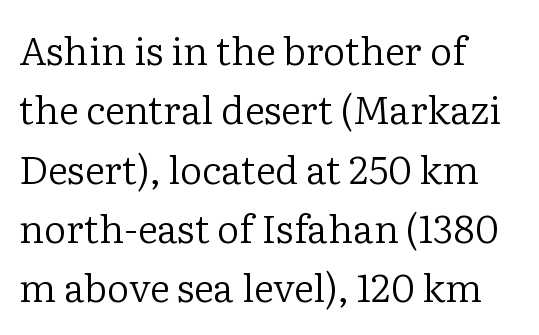
{"serif": "yes", "italic": "no", "bold": "no", "weight": "regular", "width": "normal", "stroke_contrast": "low", "x_height": "medium", "monospaced": "no", "underline": "no", "align": "left", "line_spacing": "normal", "line_spacing_ratio": 1.52, "letter_spacing": "normal", "letter_spacing_em": 0.0, "glyph_px": 39}
